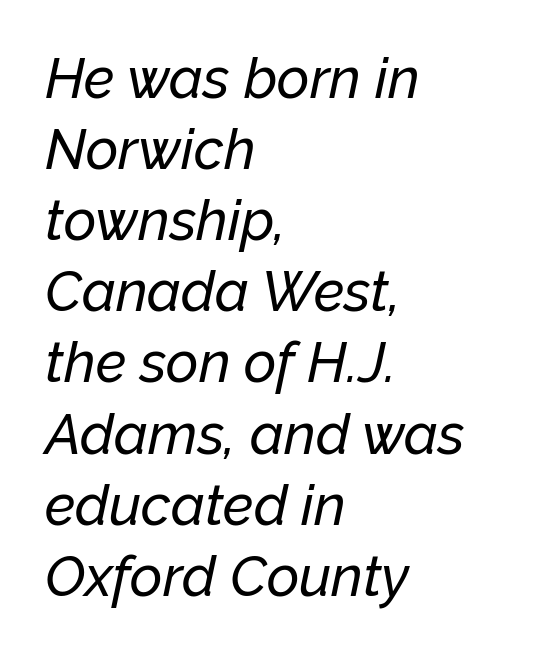
The image shows 56 px text type, italic (leaning right); set left-aligned, normal line spacing (1.27x), normal letter spacing, not underlined; low stroke contrast and a medium x-height.
